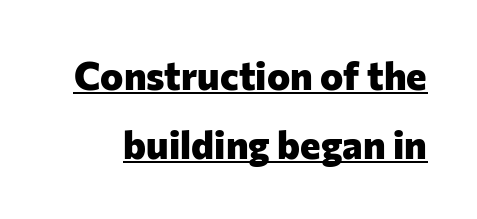
Q: Is the text bold? A: Yes.
Q: Is the text italic (slanted)? A: No, it is upright.
Q: Is the typeface a serif or a sans-serif typeface? A: Sans-serif.
Q: Is the text underlined? A: Yes.
Q: Is the spacing between letters normal or unusually wide? A: Normal.
Q: Width (condensed, normal, or wide)? A: Normal.
Q: Stroke contrast? A: Low.
Q: x-height? A: Medium.
Q: Monospaced? A: No.
